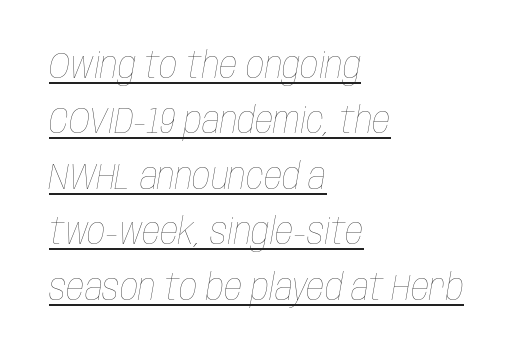
Q: Is the text bold? A: No.
Q: Is the text italic (slanted)? A: Yes, it leans right by about 10 degrees.
Q: Is the text underlined? A: Yes.
Q: How is the paragraph aligned? A: Left-aligned.
Q: Is the spacing between letters normal or unusually wide? A: Normal.
Q: Is the spacing between lines tight, normal or loose? A: Normal.
Q: Width (condensed, normal, or wide)? A: Condensed.
Q: Stroke contrast? A: Low.
Q: x-height? A: Large.
Q: Monospaced? A: No.
